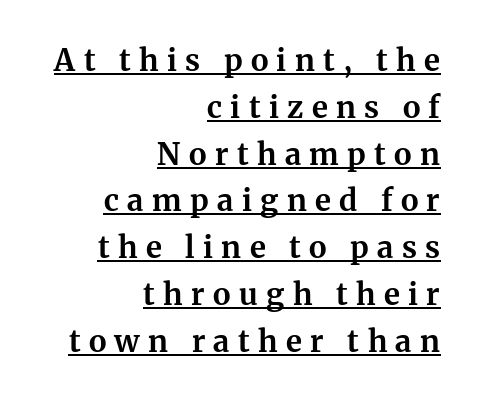
Q: Is the text bold? A: Yes.
Q: Is the text italic (slanted)? A: No, it is upright.
Q: Is the typeface a serif or a sans-serif typeface? A: Serif.
Q: Is the text underlined? A: Yes.
Q: How is the paragraph aligned? A: Right-aligned.
Q: Is the spacing between letters normal or unusually wide? A: Unusually wide.
Q: Is the spacing between lines tight, normal or loose? A: Normal.
Q: Width (condensed, normal, or wide)? A: Normal.
Q: Stroke contrast? A: Medium.
Q: x-height? A: Medium.
Q: Monospaced? A: No.
